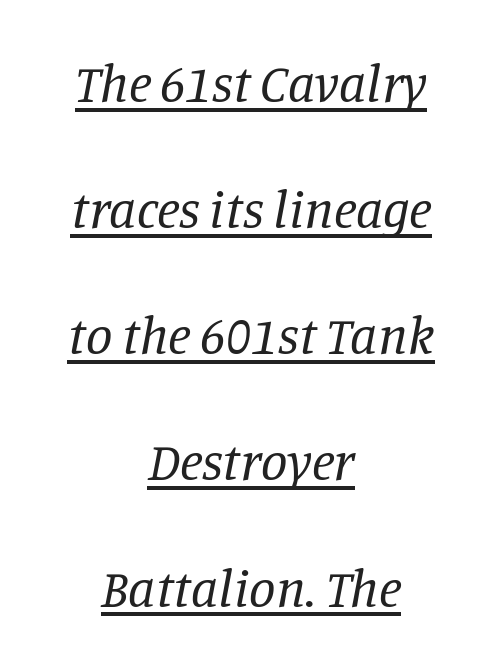
{"serif": "yes", "italic": "yes", "lean": "right", "slant_degrees": 11, "bold": "no", "weight": "regular", "width": "normal", "stroke_contrast": "low", "x_height": "large", "monospaced": "no", "underline": "yes", "align": "center", "line_spacing": "loose", "line_spacing_ratio": 2.38, "letter_spacing": "normal", "letter_spacing_em": 0.0, "glyph_px": 53}
